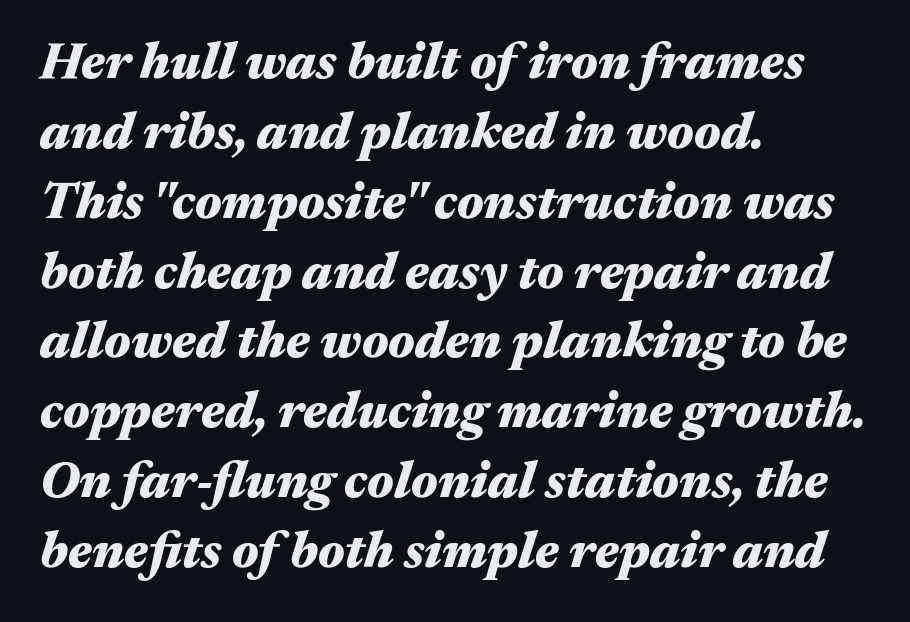
Q: Is the text bold? A: Yes.
Q: Is the text italic (slanted)? A: Yes, it leans right by about 17 degrees.
Q: Is the text underlined? A: No.
Q: How is the paragraph aligned? A: Left-aligned.
Q: Is the spacing between letters normal or unusually wide? A: Normal.
Q: Is the spacing between lines tight, normal or loose? A: Normal.
Q: Width (condensed, normal, or wide)? A: Wide.
Q: Stroke contrast? A: Medium.
Q: x-height? A: Medium.
Q: Monospaced? A: No.
